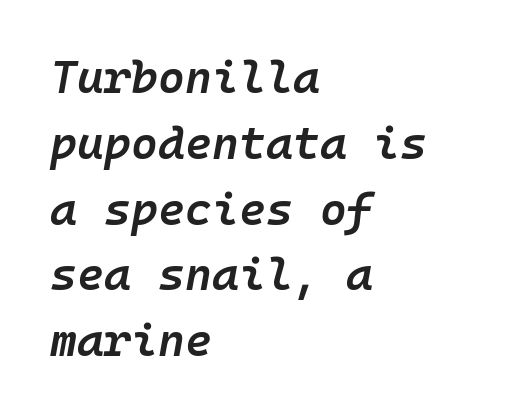
Q: Is the text bold? A: Semi-bold.
Q: Is the text italic (slanted)? A: Yes, it leans right by about 10 degrees.
Q: Is the text underlined? A: No.
Q: How is the paragraph aligned? A: Left-aligned.
Q: Is the spacing between letters normal or unusually wide? A: Normal.
Q: Is the spacing between lines tight, normal or loose? A: Normal.
Q: Width (condensed, normal, or wide)? A: Normal.
Q: Stroke contrast? A: Low.
Q: x-height? A: Medium.
Q: Monospaced? A: Yes.
